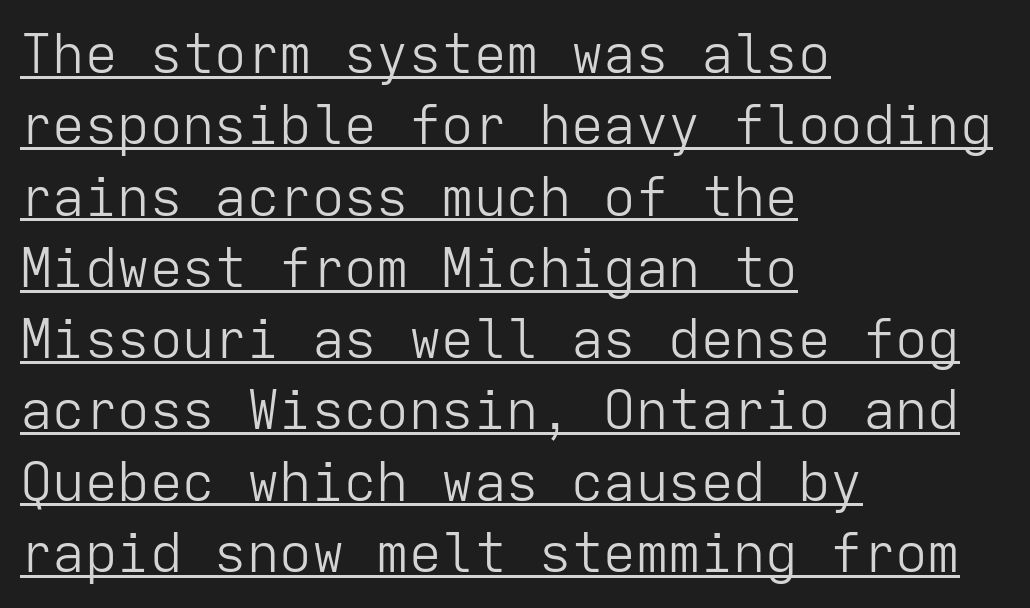
Q: Is the text bold? A: No.
Q: Is the text italic (slanted)? A: No, it is upright.
Q: Is the typeface a serif or a sans-serif typeface? A: Sans-serif.
Q: Is the text underlined? A: Yes.
Q: How is the paragraph aligned? A: Left-aligned.
Q: Is the spacing between letters normal or unusually wide? A: Normal.
Q: Is the spacing between lines tight, normal or loose? A: Normal.
Q: Width (condensed, normal, or wide)? A: Normal.
Q: Stroke contrast? A: Low.
Q: x-height? A: Medium.
Q: Monospaced? A: Yes.
